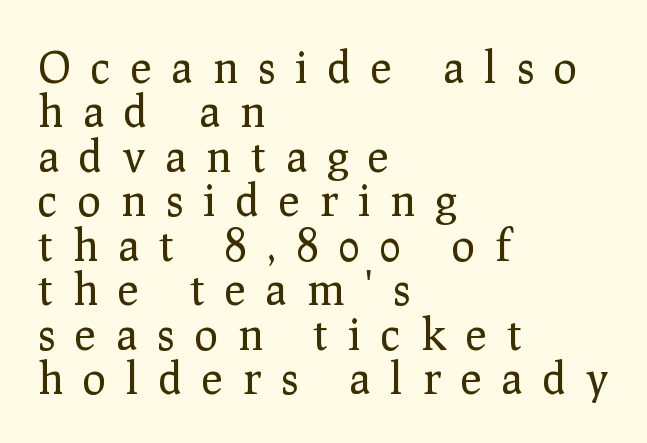
{"serif": "yes", "italic": "no", "bold": "no", "weight": "regular", "width": "normal", "stroke_contrast": "low", "x_height": "medium", "monospaced": "no", "underline": "no", "align": "left", "line_spacing": "tight", "line_spacing_ratio": 1.01, "letter_spacing": "wide", "letter_spacing_em": 0.46, "glyph_px": 44}
